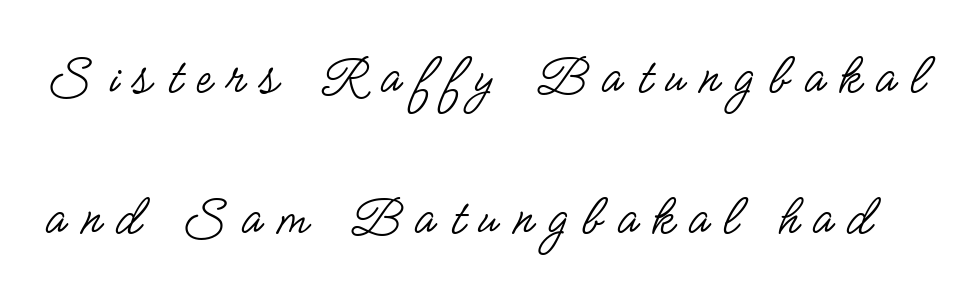
The image shows 57 px regular-weight, condensed sans-serif type; set loose line spacing (2.48x), unusually wide letter spacing (+0.26 em), not underlined; low stroke contrast and a small x-height.
